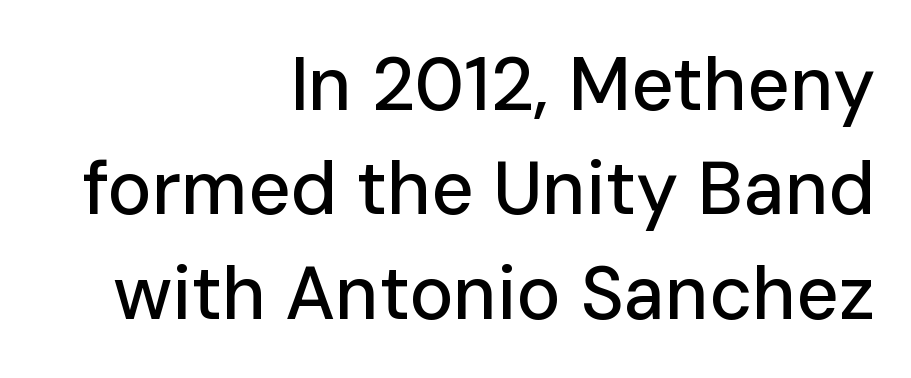
{"serif": "no", "italic": "no", "width": "normal", "stroke_contrast": "low", "x_height": "medium", "monospaced": "no", "underline": "no", "align": "right", "line_spacing": "normal", "line_spacing_ratio": 1.41, "letter_spacing": "normal", "letter_spacing_em": 0.0, "glyph_px": 74}
